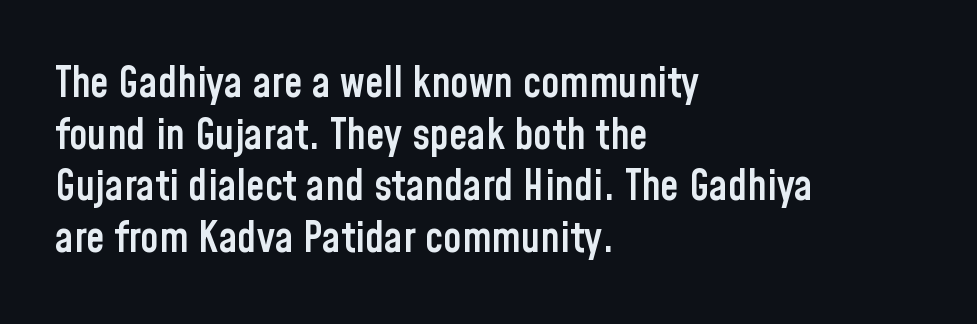
The image shows 42 px semibold, condensed sans-serif type, upright; set left-aligned, line spacing 1.23x, normal letter spacing, not underlined; low stroke contrast and a medium x-height.
